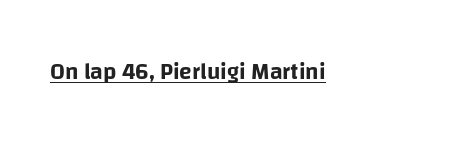
Q: Is the text italic (slanted)? A: No, it is upright.
Q: Is the text underlined? A: Yes.
Q: Is the spacing between letters normal or unusually wide? A: Normal.
